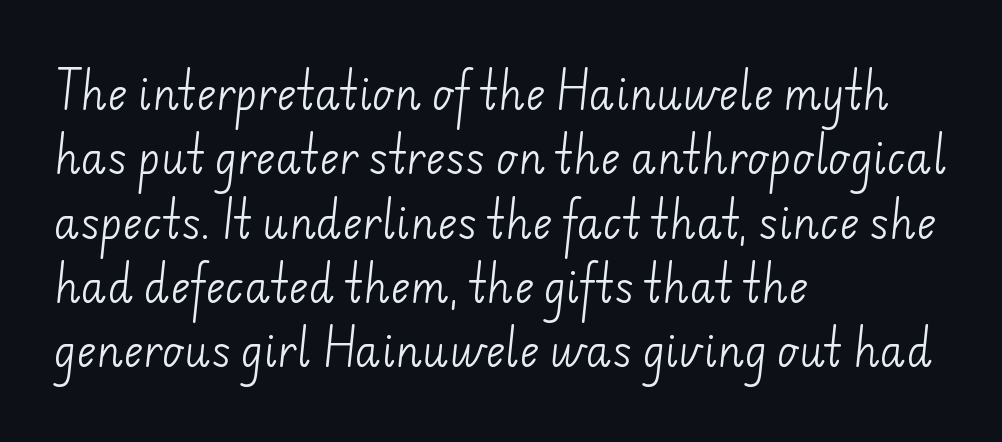
The face used here is proportionally spaced, like ordinary book or web type. The letterforms sit shoulder to shoulder at normal distance. A bare baseline throughout the passage. Honestly, the row spacing looks completely unremarkable. Bold? No — there's no thickening of the strokes. The rendering anchors every line to the left-hand side.
